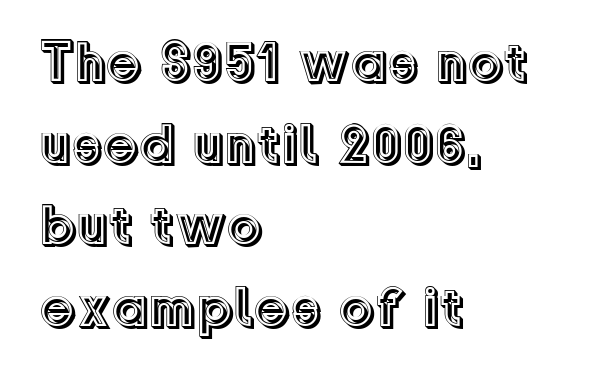
Q: Is the text italic (slanted)? A: No, it is upright.
Q: Is the text underlined? A: No.
Q: How is the paragraph aligned? A: Left-aligned.
Q: Is the spacing between letters normal or unusually wide? A: Normal.
Q: Is the spacing between lines tight, normal or loose? A: Normal.
Q: Width (condensed, normal, or wide)? A: Normal.
Q: x-height? A: Medium.
Q: Monospaced? A: No.
